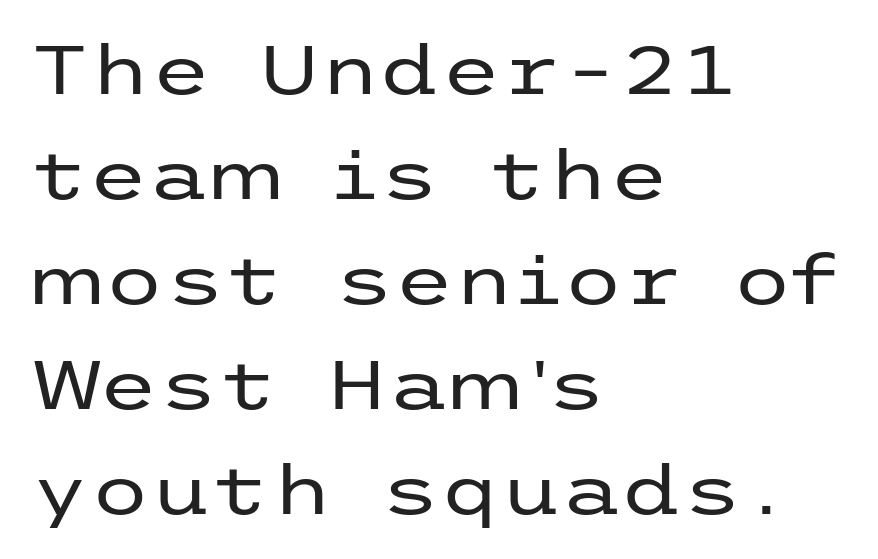
The type sits square on the baseline with zero lean. The designer went with a sans here, leaving each stem footless. Descenders are the only things crossing below the line. Nothing heavy about these letters — not bold at all.
